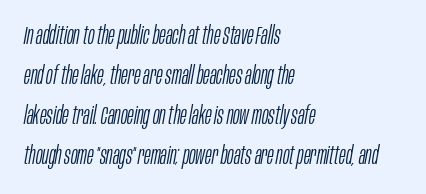
Q: Is the text bold? A: No.
Q: Is the text italic (slanted)? A: Yes, it leans right by about 10 degrees.
Q: Is the text underlined? A: No.
Q: How is the paragraph aligned? A: Left-aligned.
Q: Is the spacing between letters normal or unusually wide? A: Normal.
Q: Is the spacing between lines tight, normal or loose? A: Normal.
